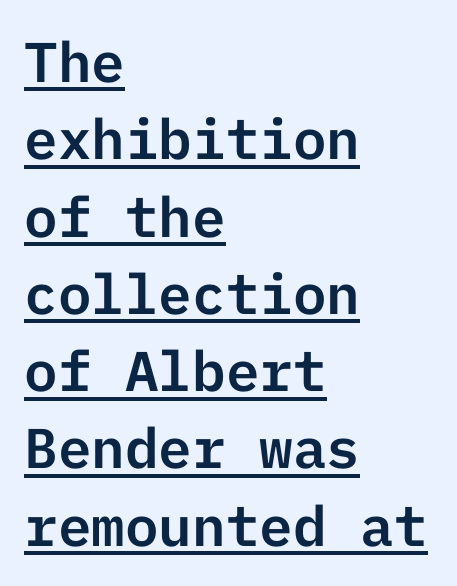
Q: Is the text italic (slanted)? A: No, it is upright.
Q: Is the typeface a serif or a sans-serif typeface? A: Sans-serif.
Q: Is the text underlined? A: Yes.
Q: How is the paragraph aligned? A: Left-aligned.
Q: Is the spacing between letters normal or unusually wide? A: Normal.
Q: Is the spacing between lines tight, normal or loose? A: Normal.
Q: Width (condensed, normal, or wide)? A: Normal.
Q: Stroke contrast? A: Low.
Q: x-height? A: Medium.
